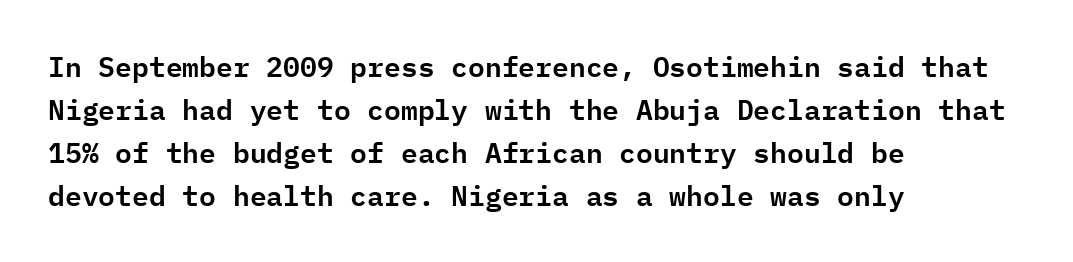
The lines in this sample share a left origin and differ only in where they stop. The letters march in equal steps, a hallmark of fixed-pitch type. These lines were composed using upright roman letters. The characters display no serif detailing; their extremities are plain.
